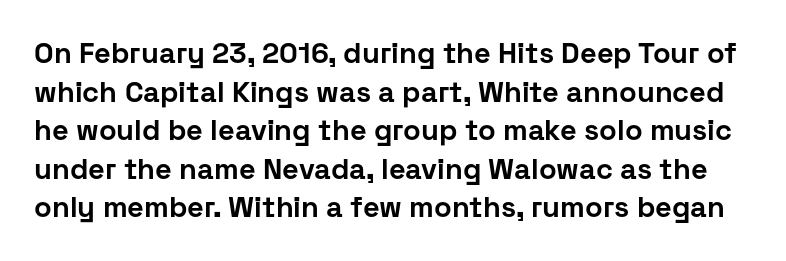
{"serif": "no", "italic": "no", "bold": "yes", "weight": "bold", "width": "normal", "stroke_contrast": "low", "x_height": "medium", "monospaced": "no", "underline": "no", "line_spacing": "normal", "line_spacing_ratio": 1.33, "letter_spacing": "normal", "letter_spacing_em": 0.0, "glyph_px": 29}
